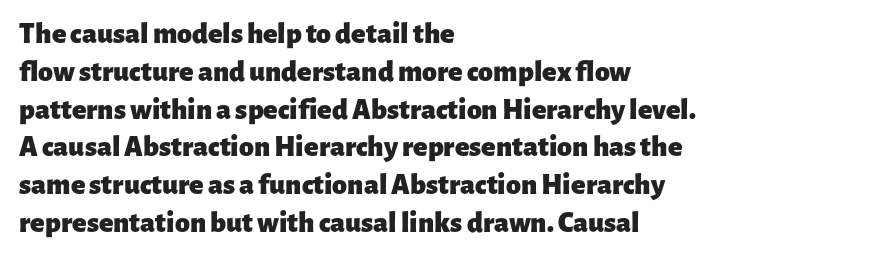
Q: Is the text bold? A: Yes.
Q: Is the text italic (slanted)? A: No, it is upright.
Q: Is the typeface a serif or a sans-serif typeface? A: Sans-serif.
Q: Is the text underlined? A: No.
Q: How is the paragraph aligned? A: Left-aligned.
Q: Is the spacing between letters normal or unusually wide? A: Normal.
Q: Is the spacing between lines tight, normal or loose? A: Normal.
Q: Width (condensed, normal, or wide)? A: Normal.
Q: Stroke contrast? A: Low.
Q: x-height? A: Medium.
Q: Monospaced? A: No.
